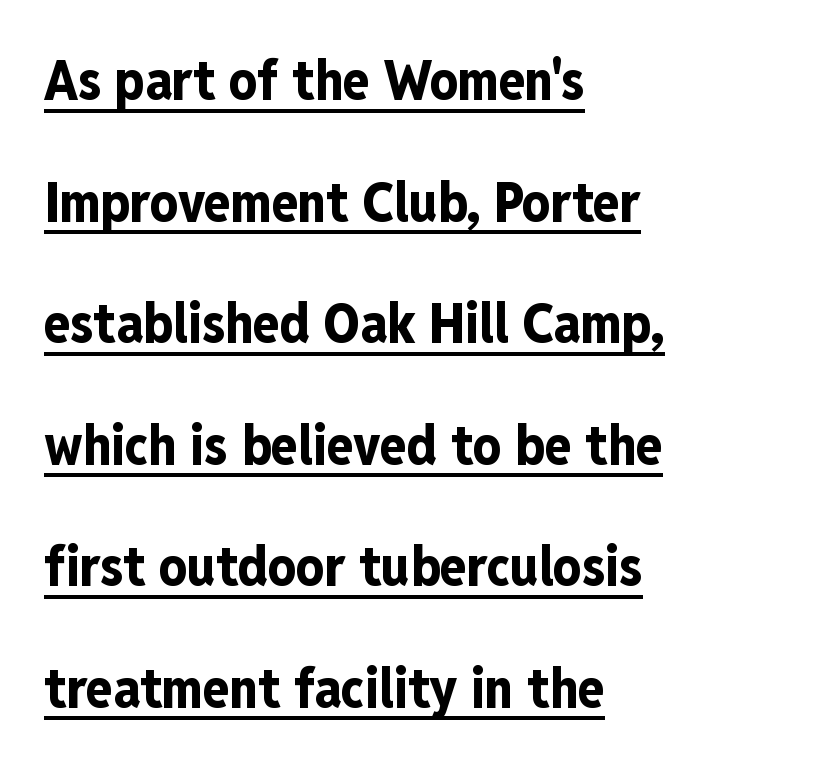
{"serif": "no", "italic": "no", "bold": "yes", "weight": "bold", "width": "condensed", "stroke_contrast": "low", "x_height": "medium", "monospaced": "no", "underline": "yes", "align": "left", "line_spacing": "loose", "line_spacing_ratio": 2.21, "letter_spacing": "normal", "letter_spacing_em": 0.0, "glyph_px": 55}
